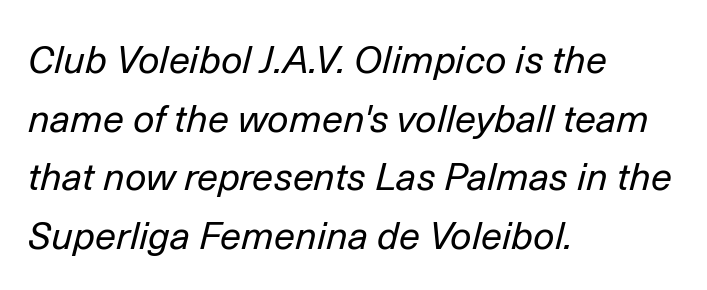
Q: Is the text bold? A: No.
Q: Is the text italic (slanted)? A: Yes, it leans right by about 14 degrees.
Q: Is the text underlined? A: No.
Q: How is the paragraph aligned? A: Left-aligned.
Q: Is the spacing between letters normal or unusually wide? A: Normal.
Q: Is the spacing between lines tight, normal or loose? A: Normal.
Q: Width (condensed, normal, or wide)? A: Normal.
Q: Stroke contrast? A: Low.
Q: x-height? A: Medium.
Q: Monospaced? A: No.
